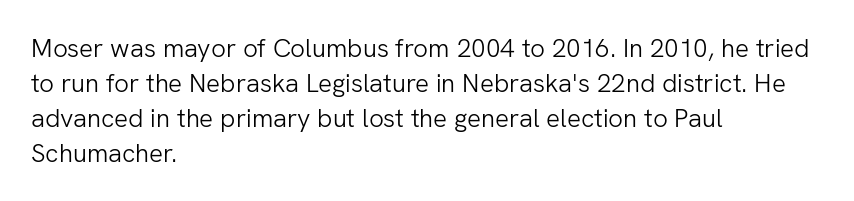
Q: Is the text bold? A: No.
Q: Is the text italic (slanted)? A: No, it is upright.
Q: Is the text underlined? A: No.
Q: How is the paragraph aligned? A: Left-aligned.
Q: Is the spacing between letters normal or unusually wide? A: Normal.
Q: Is the spacing between lines tight, normal or loose? A: Normal.
